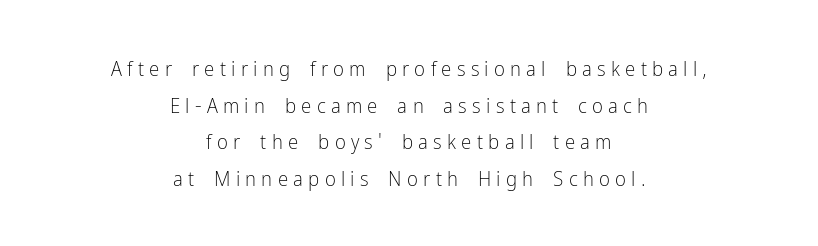
Q: Is the text bold? A: No.
Q: Is the text italic (slanted)? A: No, it is upright.
Q: Is the text underlined? A: No.
Q: How is the paragraph aligned? A: Centered.
Q: Is the spacing between letters normal or unusually wide? A: Unusually wide.
